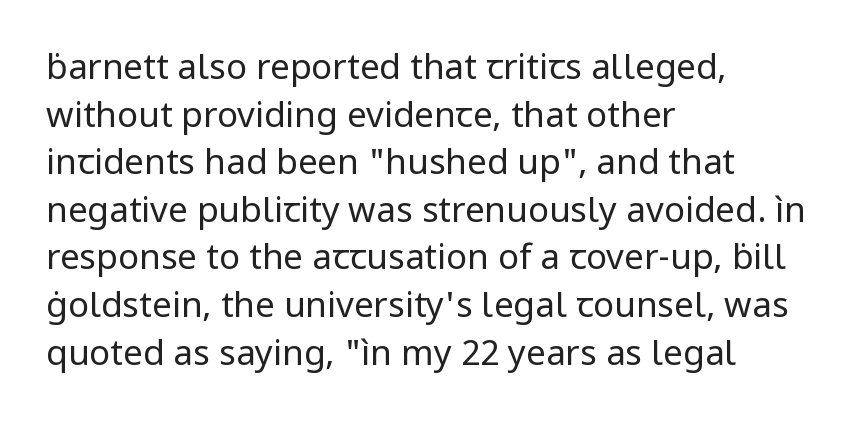
{"serif": "no", "italic": "no", "bold": "no", "weight": "regular", "width": "normal", "stroke_contrast": "low", "x_height": "medium", "monospaced": "no", "underline": "no", "align": "left", "line_spacing": "normal", "line_spacing_ratio": 1.36, "letter_spacing": "normal", "letter_spacing_em": 0.0, "glyph_px": 35}
